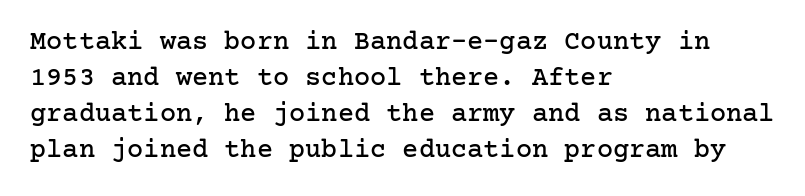
Vertically, the passage feels balanced, rows spaced as you'd expect. The face used here is rendered with its standard letterfit. The words here are not underlined. Posture: straight, roman, zero tilt.
